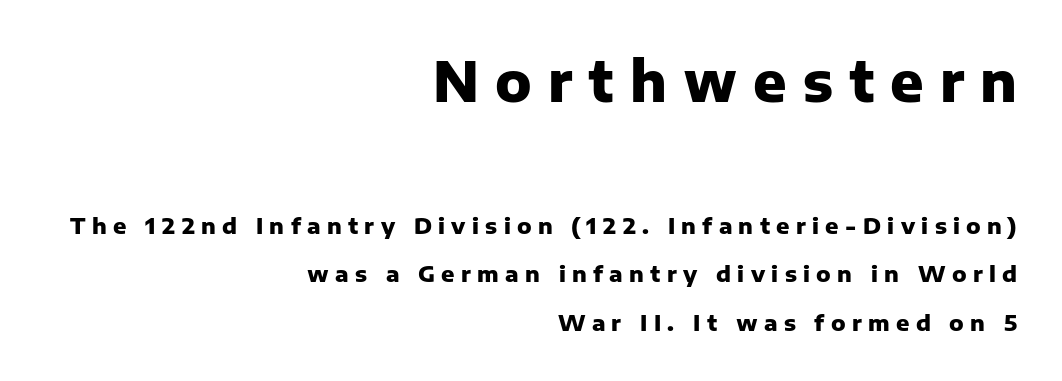
Notice how thick the strokes are: this is what a full bold looks like. Looks like regular typesetting: each glyph gets only the width it needs. Loosely led — the rows are spread out. Alignment: flush right. Large over small — that's the arrangement of the two blocks here.
